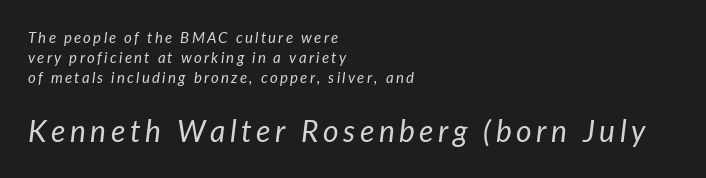
The paragraph has a hard left edge and a soft right edge. The passage shown is typed in a proportional face where columns would drift. Type without underlining. Line spacing here is normal.
